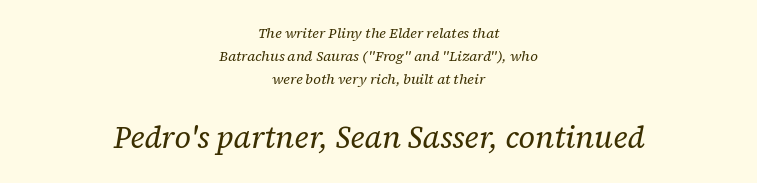
{"serif": "yes", "italic": "yes", "lean": "right", "slant_degrees": 12, "bold": "no", "weight": "regular", "width": "normal", "stroke_contrast": "low", "x_height": "medium", "monospaced": "no", "underline": "no", "align": "center", "line_spacing": "normal", "line_spacing_ratio": 1.65, "letter_spacing": "normal", "letter_spacing_em": 0.0, "larger_block": "second", "size_ratio": 2.14, "glyph_px": 30}
